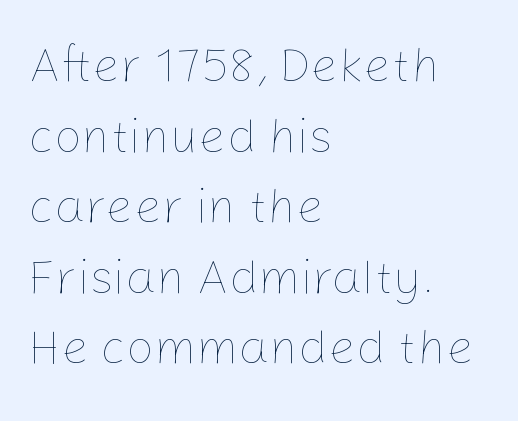
The image shows 49 px thin type, upright; set left-aligned, normal line spacing (1.44x), normal letter spacing, not underlined; low stroke contrast and a medium x-height.
